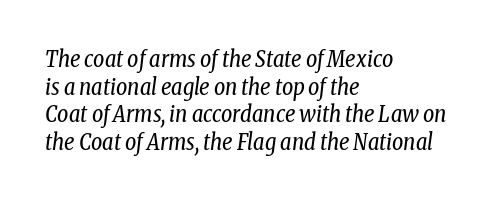
Reading down the column, the eye jumps a familiar distance to each next line. The rendering anchors every line to the left-hand side. You could call the tracking neutral — neither tight nor loose. Heft: none added — not bold. The whole block is typeset with a tilt.
